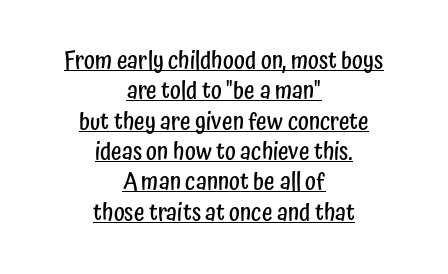
Q: Is the text bold? A: Semi-bold.
Q: Is the text italic (slanted)? A: No, it is upright.
Q: Is the text underlined? A: Yes.
Q: How is the paragraph aligned? A: Centered.
Q: Is the spacing between letters normal or unusually wide? A: Normal.
Q: Is the spacing between lines tight, normal or loose? A: Normal.
